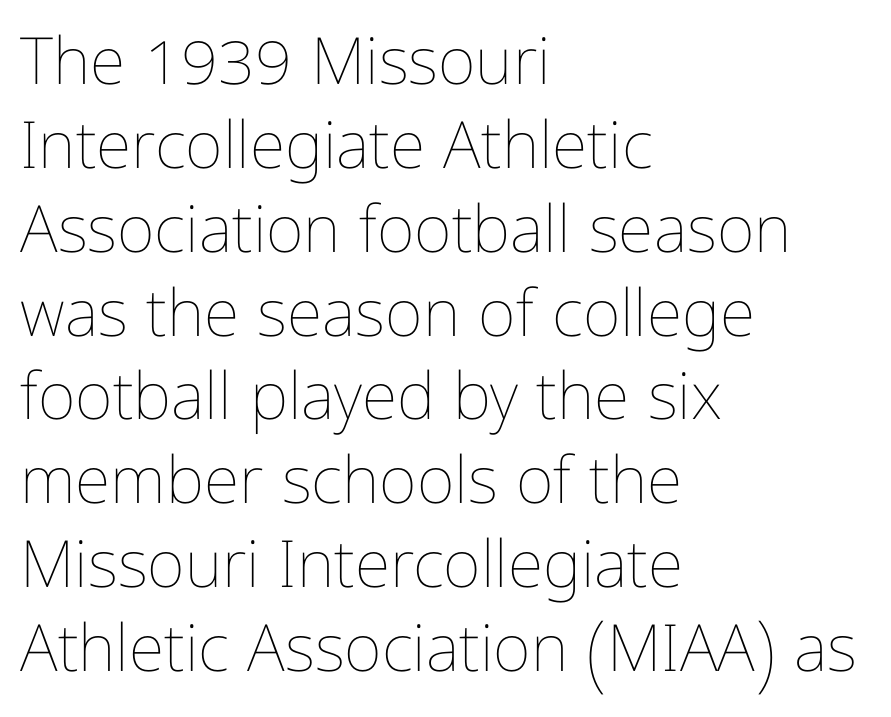
{"italic": "no", "bold": "no", "weight": "thin", "width": "condensed", "stroke_contrast": "low", "x_height": "medium", "monospaced": "no", "underline": "no", "align": "left", "line_spacing": "normal", "line_spacing_ratio": 1.29, "letter_spacing": "normal", "letter_spacing_em": 0.0, "glyph_px": 65}
